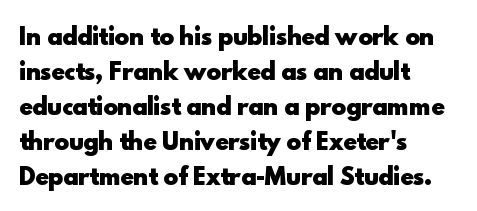
Horizontal bands of white between lines are of average thickness. The rendering keeps characters at their native spacing. Line beginnings align vertically; line endings do not. The font is running at its bold setting. No italicization has been applied; the sample stays upright.
